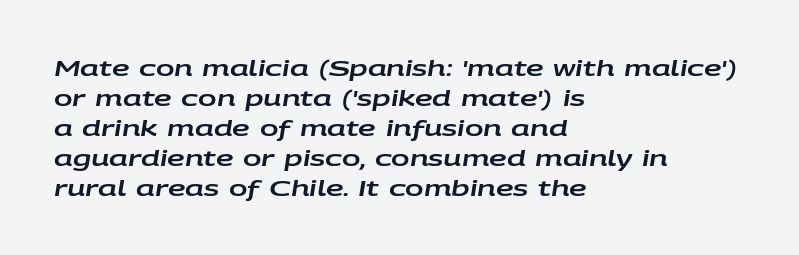
Q: Is the text italic (slanted)? A: Yes, it leans right by about 9 degrees.
Q: Is the text underlined? A: No.
Q: How is the paragraph aligned? A: Left-aligned.
Q: Is the spacing between letters normal or unusually wide? A: Normal.
Q: Is the spacing between lines tight, normal or loose? A: Normal.
